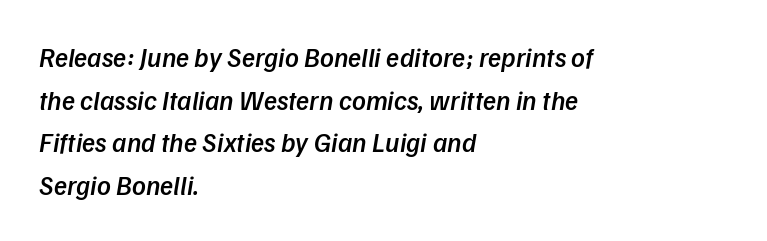
Typesetter's note: demi weight, one step under bold. Inter-character spacing is left at the font's built-in metrics. The space between consecutive lines is moderate. The paragraph shown leans on its left margin.
